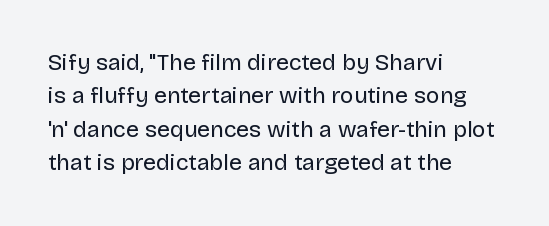
The image shows 23 px text type, upright; set left-aligned, normal line spacing (1.45x), normal letter spacing, not underlined.
